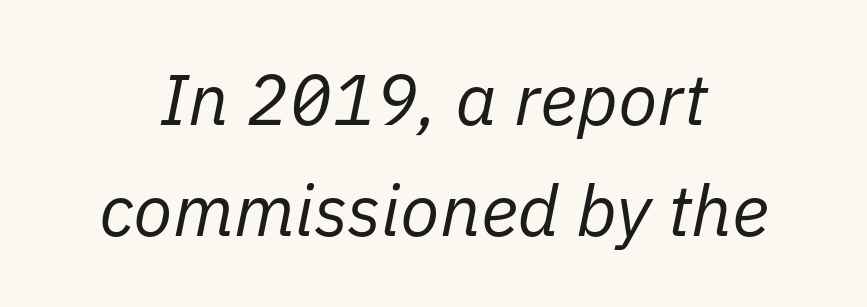
The passage is arranged like a title page — every line centered. Compared with typical paragraphs, the rows here are spaced about the same. Each letter keeps its own natural width here, so spacing adapts to shape. Observe the lean: these are italic letterforms. Stems and bowls with no extra thickness — not bold. The rendering keeps characters at their native spacing.
